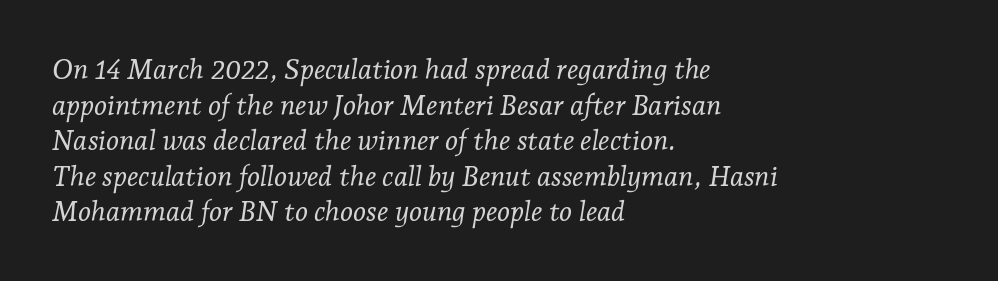
The image shows 28 px light serif type, italic (leaning right); set left-aligned, normal line spacing (1.27x), normal letter spacing, not underlined; low stroke contrast and a medium x-height.
